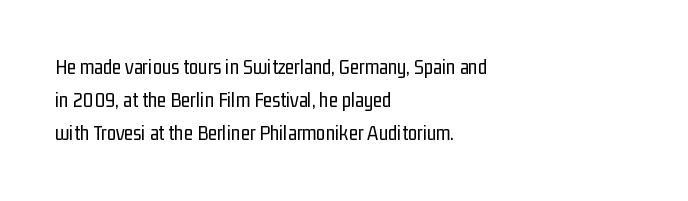
The image shows 21 px text type, upright; set left-aligned, normal line spacing (1.58x), normal letter spacing, not underlined.
